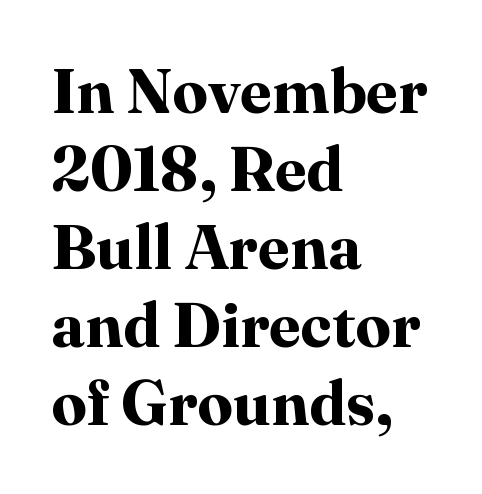
The image shows 63 px bold serif type, upright; set left-aligned, line spacing 1.24x, normal letter spacing, not underlined; high stroke contrast and a medium x-height.
